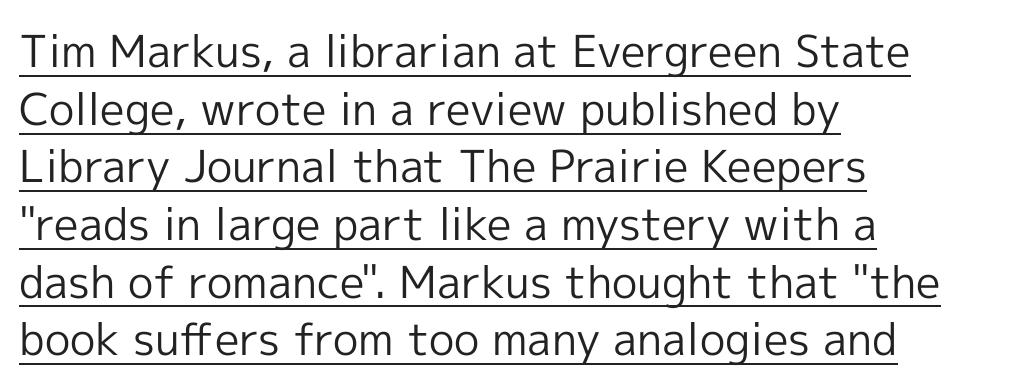
{"serif": "no", "italic": "no", "bold": "no", "weight": "regular", "width": "normal", "x_height": "medium", "monospaced": "no", "underline": "yes", "align": "left", "line_spacing": "normal", "line_spacing_ratio": 1.31, "letter_spacing": "normal", "letter_spacing_em": 0.0, "glyph_px": 44}
